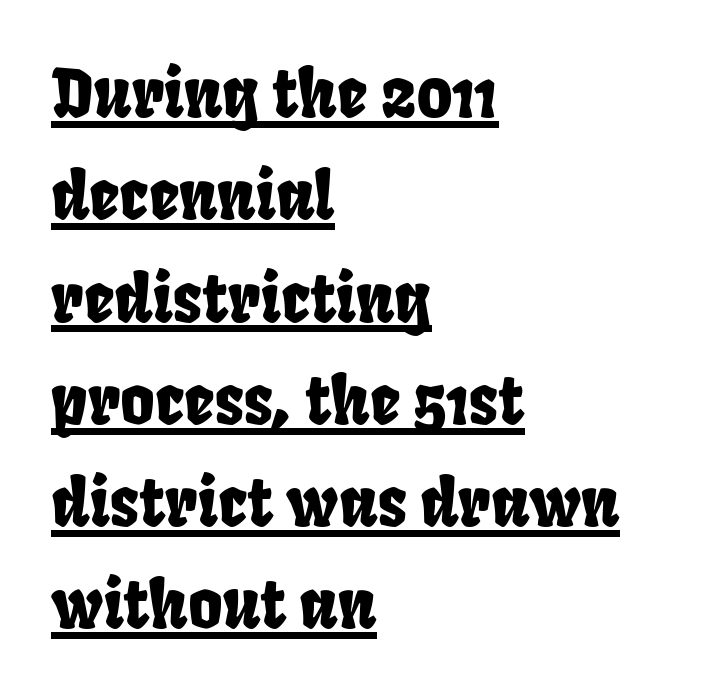
One-word summary of the alignment: left. Classification — sans serif. These lines keep a tight, regular rhythm from letter to letter. A normal amount of white space separates one row of letters from the next. Is there an underline? Yes — a line sits under the letters.
